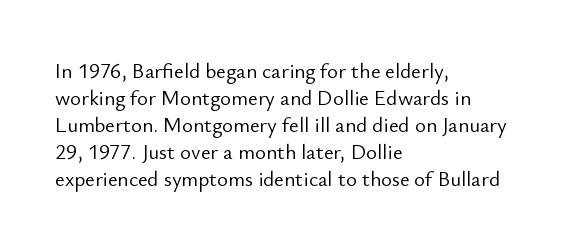
The passage shown is not underscored anywhere. Summary of vertical rhythm: regular, with standard interline spacing. The rag falls on the right side of this text block. Notice how the stems are strictly vertical — no italics here. Vertical stems look standard width or narrower in stroke.
